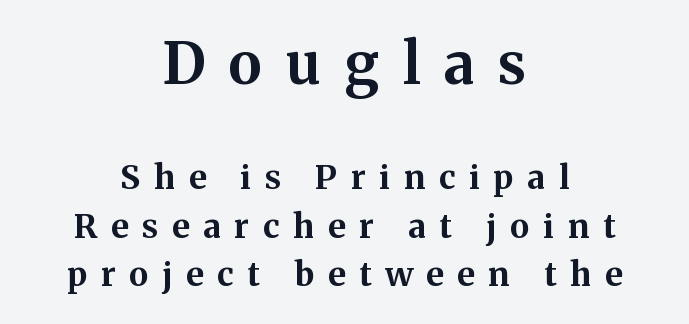
Spacing verdict: proportional, widths tailored to each character. Typesetter's note — upper block bumped up in size, lower block left smaller. Check under the words: just untouched page. This sample uses an upright cut, with every glyph sitting square on the baseline.
